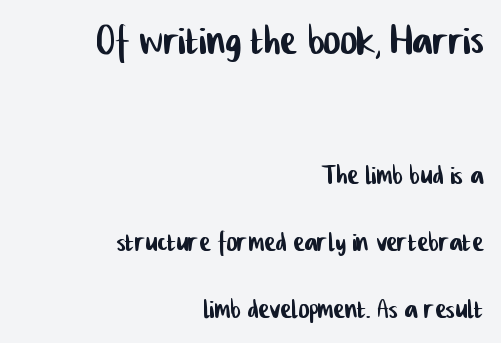
The image shows 51 px condensed sans-serif type; set right-aligned, loose line spacing (1.98x), normal letter spacing, not underlined; the first (top) block is 1.5x larger; low stroke contrast and a medium x-height.
